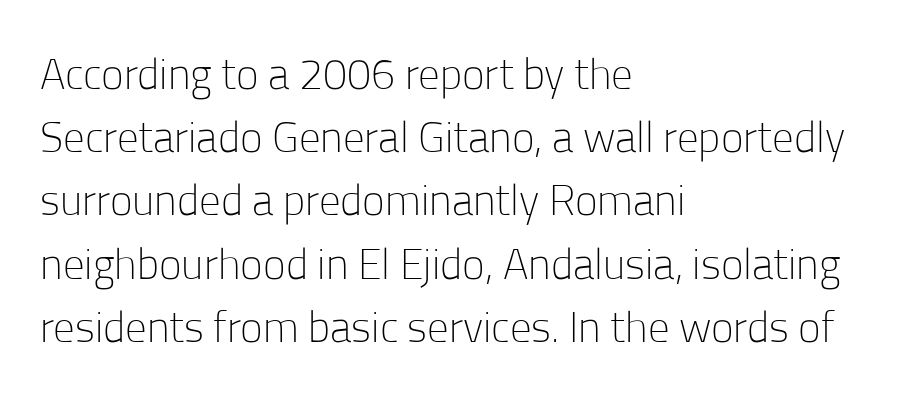
Q: Is the text bold? A: No.
Q: Is the text italic (slanted)? A: No, it is upright.
Q: Is the typeface a serif or a sans-serif typeface? A: Sans-serif.
Q: Is the text underlined? A: No.
Q: How is the paragraph aligned? A: Left-aligned.
Q: Is the spacing between letters normal or unusually wide? A: Normal.
Q: Is the spacing between lines tight, normal or loose? A: Normal.
Q: Width (condensed, normal, or wide)? A: Normal.
Q: Stroke contrast? A: Low.
Q: x-height? A: Medium.
Q: Monospaced? A: No.
